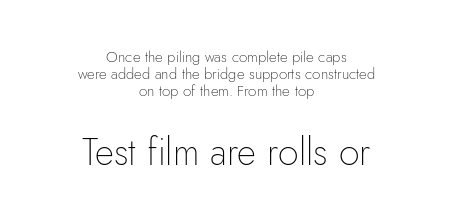
{"serif": "no", "italic": "no", "bold": "no", "weight": "thin", "width": "normal", "stroke_contrast": "low", "x_height": "small", "monospaced": "no", "underline": "no", "align": "center", "line_spacing": "tight", "line_spacing_ratio": 1.12, "letter_spacing": "normal", "letter_spacing_em": 0.0, "larger_block": "second", "size_ratio": 2.47, "glyph_px": 37}
